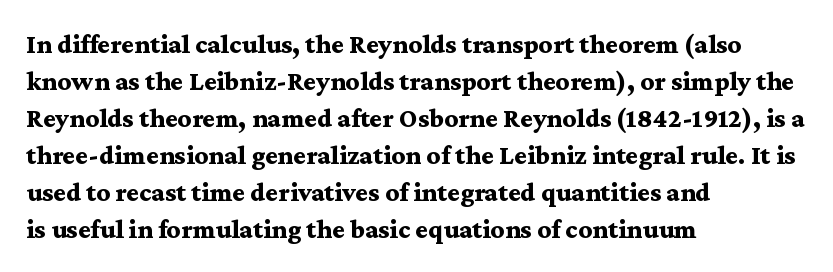
{"italic": "no", "bold": "yes", "underline": "no", "align": "left", "line_spacing": "normal", "line_spacing_ratio": 1.37, "letter_spacing": "normal", "letter_spacing_em": 0.0, "glyph_px": 27}
